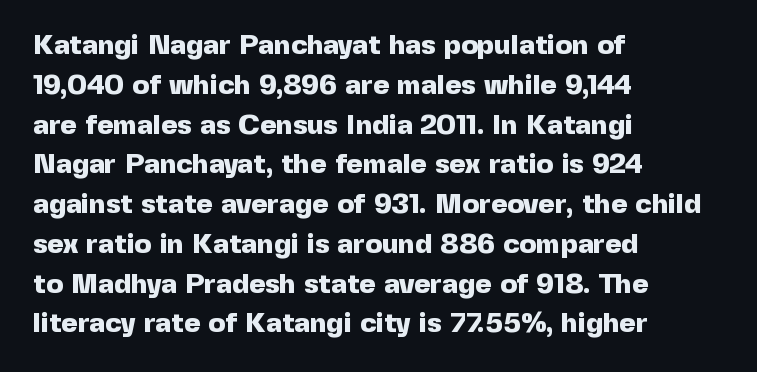
{"serif": "no", "italic": "no", "bold": "yes", "weight": "heavy", "width": "normal", "x_height": "medium", "monospaced": "no", "underline": "no", "align": "left", "line_spacing": "normal", "line_spacing_ratio": 1.42, "letter_spacing": "normal", "letter_spacing_em": 0.0, "glyph_px": 28}
